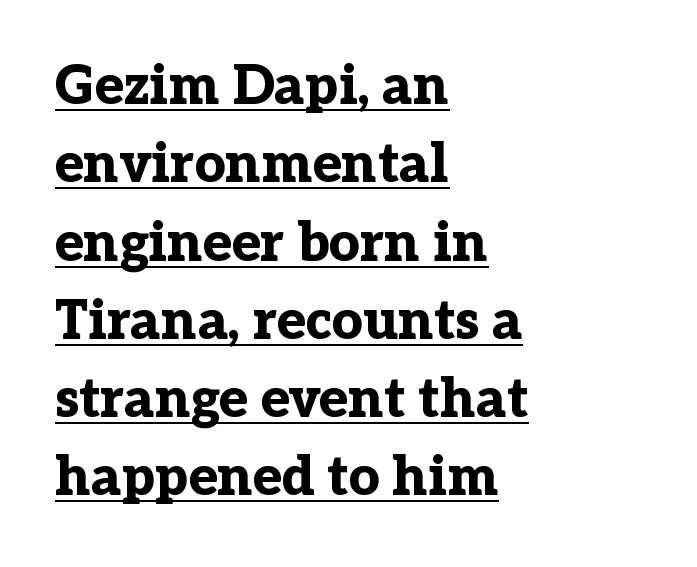
The image shows 54 px bold serif type, upright; set left-aligned, normal line spacing (1.45x), normal letter spacing, underlined; low stroke contrast and a medium x-height.
